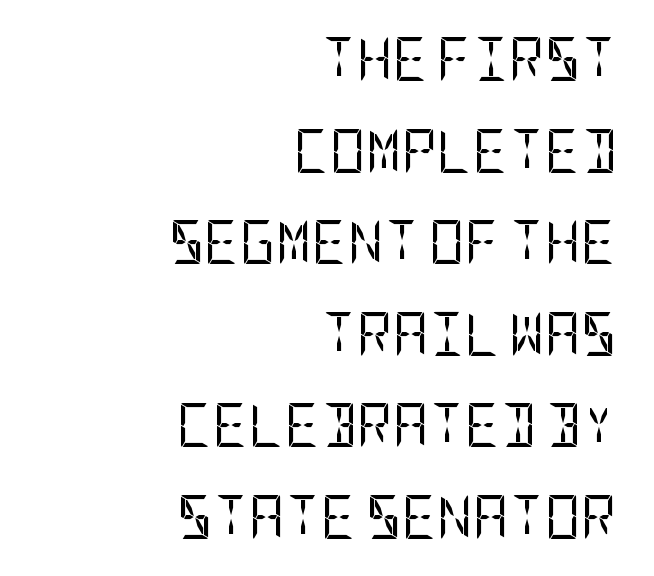
Q: Is the text bold? A: No.
Q: Is the text italic (slanted)? A: No, it is upright.
Q: Is the typeface a serif or a sans-serif typeface? A: Sans-serif.
Q: Is the text underlined? A: No.
Q: How is the paragraph aligned? A: Right-aligned.
Q: Is the spacing between letters normal or unusually wide? A: Normal.
Q: Is the spacing between lines tight, normal or loose? A: Loose.
Q: Width (condensed, normal, or wide)? A: Condensed.
Q: Stroke contrast? A: Low.
Q: x-height? A: Large.
